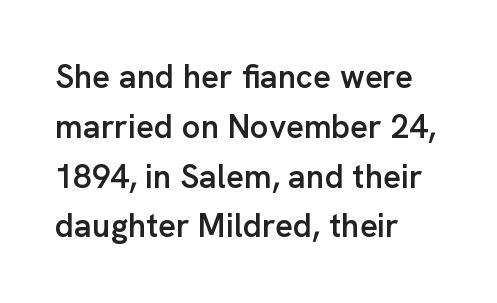
Q: Is the text bold? A: Semi-bold.
Q: Is the text italic (slanted)? A: No, it is upright.
Q: Is the typeface a serif or a sans-serif typeface? A: Sans-serif.
Q: Is the text underlined? A: No.
Q: How is the paragraph aligned? A: Left-aligned.
Q: Is the spacing between letters normal or unusually wide? A: Normal.
Q: Is the spacing between lines tight, normal or loose? A: Normal.
Q: Width (condensed, normal, or wide)? A: Normal.
Q: Stroke contrast? A: Low.
Q: x-height? A: Medium.
Q: Monospaced? A: No.
